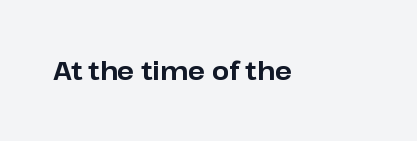
The image shows 25 px bold type, upright; set normal letter spacing, not underlined.
